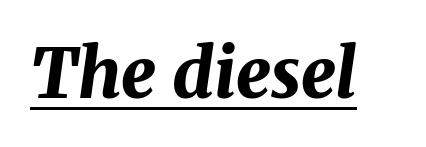
Q: Is the text bold? A: Yes.
Q: Is the text italic (slanted)? A: Yes, it leans right by about 8 degrees.
Q: Is the text underlined? A: Yes.
Q: Is the spacing between letters normal or unusually wide? A: Normal.
Q: Width (condensed, normal, or wide)? A: Normal.
Q: Stroke contrast? A: Medium.
Q: x-height? A: Medium.
Q: Monospaced? A: No.
